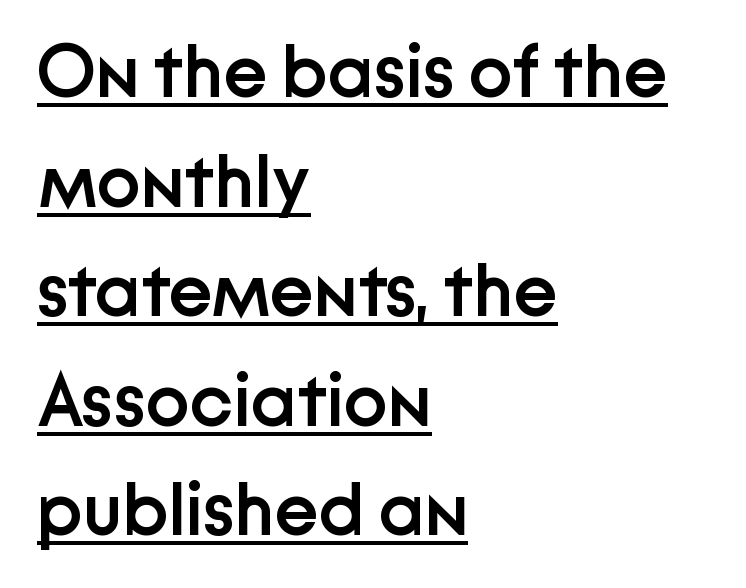
{"serif": "no", "italic": "no", "bold": "semi", "weight": "semibold", "width": "normal", "stroke_contrast": "low", "x_height": "medium", "monospaced": "no", "underline": "yes", "align": "left", "line_spacing": "normal", "line_spacing_ratio": 1.48, "letter_spacing": "normal", "letter_spacing_em": 0.0, "glyph_px": 74}
